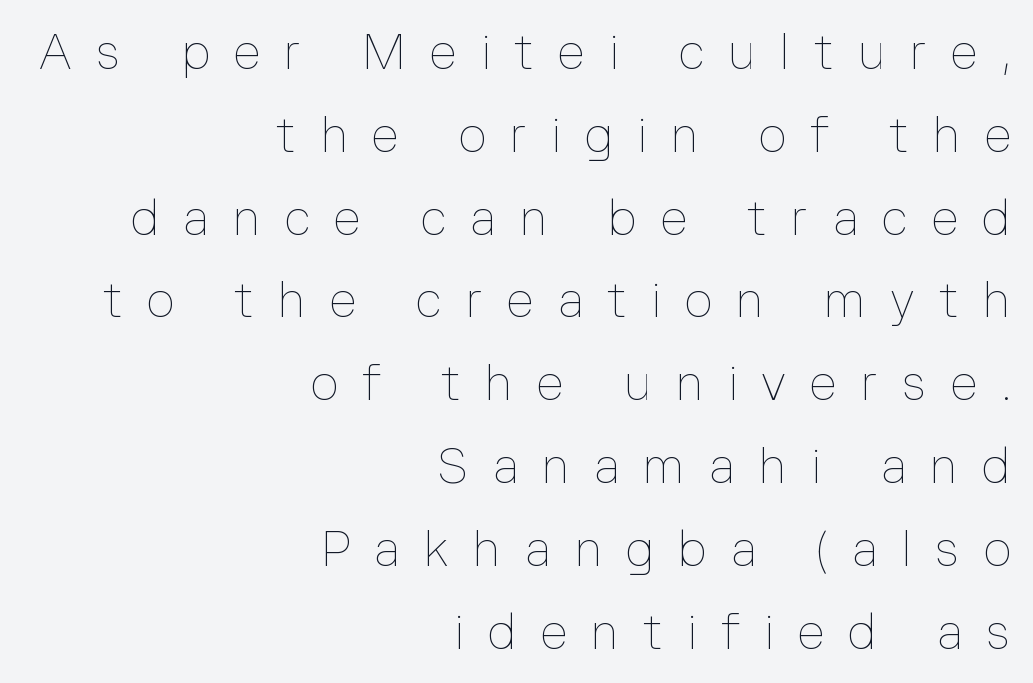
The letters are spread apart with noticeably loose tracking. Anything drawn beneath the words? Only blank space. This sample has the flowing, uneven cadence of proportional lettering. The letterforms sit at book weight or below. The rendering anchors every line to the right-hand side. Rows of type keep a routine distance in the vertical direction.
